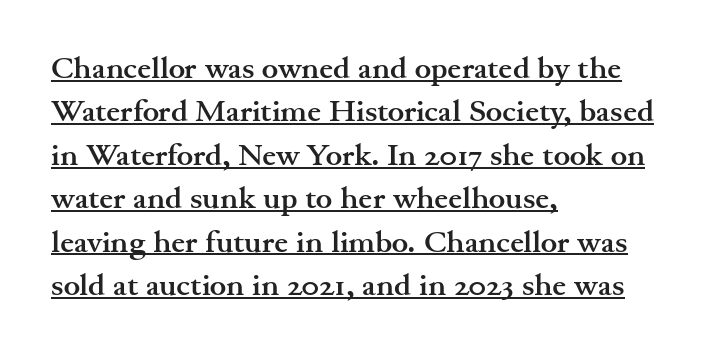
Observe the ordinary spacing: letters are neighbours, not strangers. The designer left line spacing at the default. The passage shown is typed in a proportional face where columns would drift. The font family rendered here belongs to the serif group. Characters remain perfectly vertical along every line.
